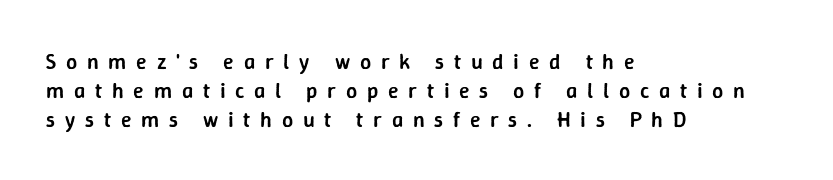
{"italic": "no", "bold": "semi", "underline": "no", "align": "left", "line_spacing": "normal", "line_spacing_ratio": 1.31, "letter_spacing": "wide", "letter_spacing_em": 0.44, "glyph_px": 22}
